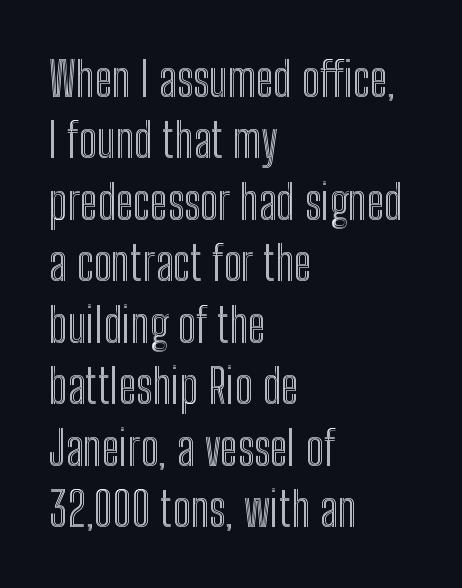
This sample keeps an unexceptional amount of space between lines. The lettering stays uniformly vertical, giving the passage a roman look. Beneath every word, the page is bare. Letter spacing: default. Casual observation: everything's shoved over to the left.
